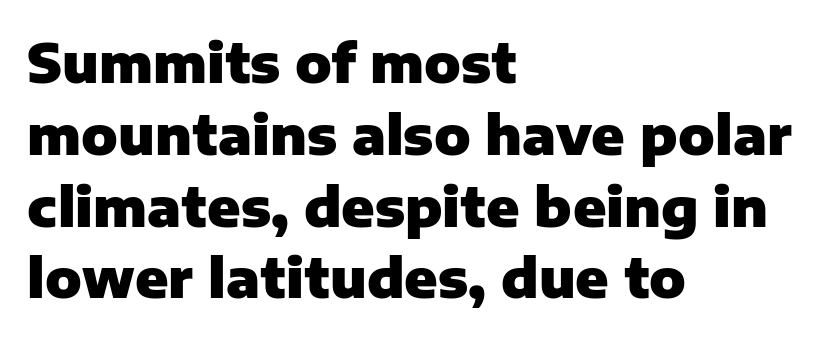
Q: Is the text bold? A: Yes.
Q: Is the text italic (slanted)? A: No, it is upright.
Q: Is the typeface a serif or a sans-serif typeface? A: Sans-serif.
Q: Is the text underlined? A: No.
Q: How is the paragraph aligned? A: Left-aligned.
Q: Is the spacing between letters normal or unusually wide? A: Normal.
Q: Is the spacing between lines tight, normal or loose? A: Normal.
Q: Width (condensed, normal, or wide)? A: Normal.
Q: Stroke contrast? A: Low.
Q: x-height? A: Medium.
Q: Monospaced? A: No.
